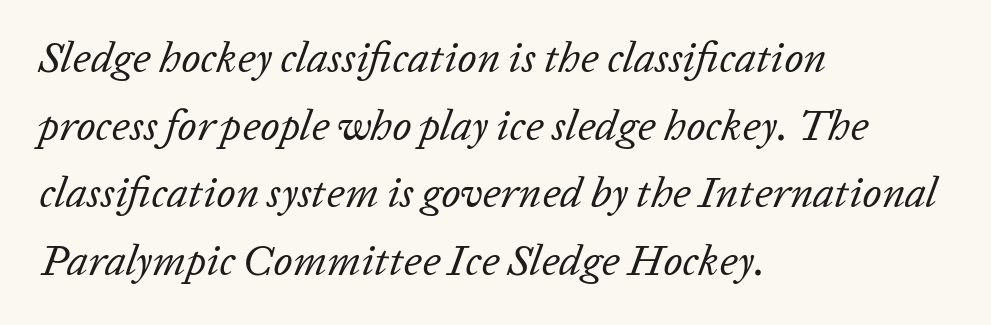
Stroke thickness stays within the range of a standard reading face or lighter. Evenly set lines give the paragraph a standard silhouette. Varying glyph widths throughout — classic text-font behaviour. The specimen reads as italic at a glance. The baseline area is clear.
